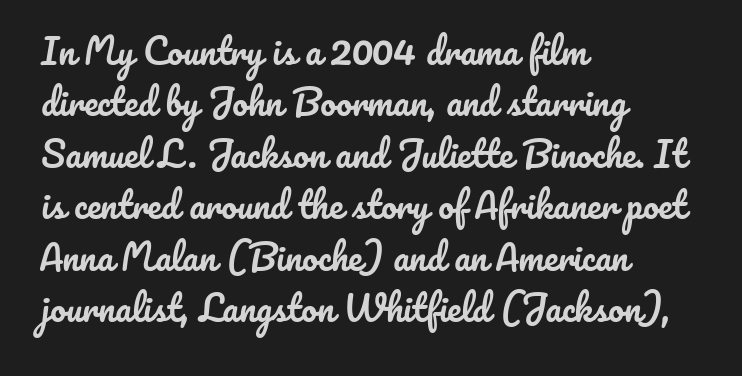
Q: Is the text italic (slanted)? A: Yes.
Q: Is the text underlined? A: No.
Q: How is the paragraph aligned? A: Left-aligned.
Q: Is the spacing between letters normal or unusually wide? A: Normal.
Q: Is the spacing between lines tight, normal or loose? A: Normal.
Q: Width (condensed, normal, or wide)? A: Normal.
Q: Stroke contrast? A: Low.
Q: x-height? A: Small.
Q: Monospaced? A: No.
